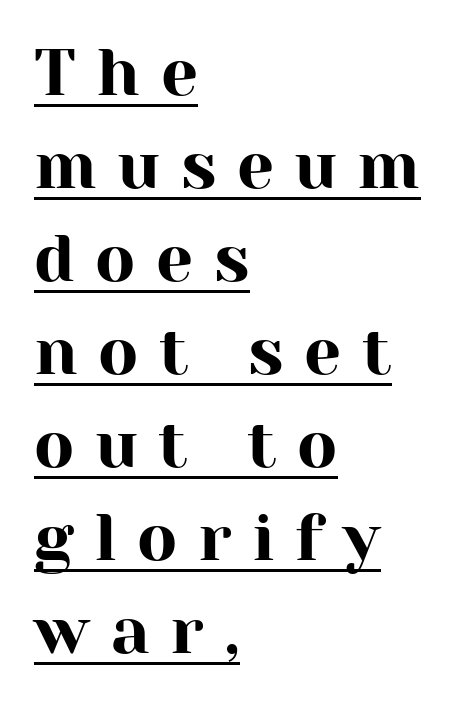
{"serif": "yes", "italic": "no", "width": "normal", "stroke_contrast": "high", "x_height": "medium", "monospaced": "no", "underline": "yes", "align": "left", "line_spacing": "normal", "line_spacing_ratio": 1.41, "letter_spacing": "wide", "letter_spacing_em": 0.31, "glyph_px": 66}
